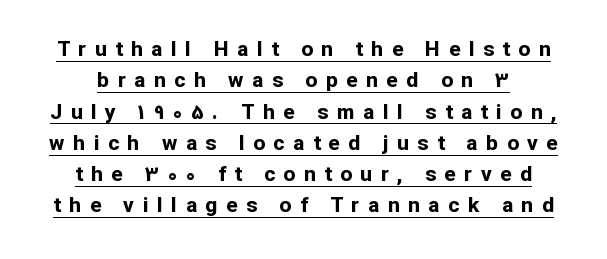
{"italic": "no", "bold": "yes", "underline": "yes", "align": "center", "line_spacing": "normal", "line_spacing_ratio": 1.49, "letter_spacing": "wide", "letter_spacing_em": 0.41, "glyph_px": 21}
